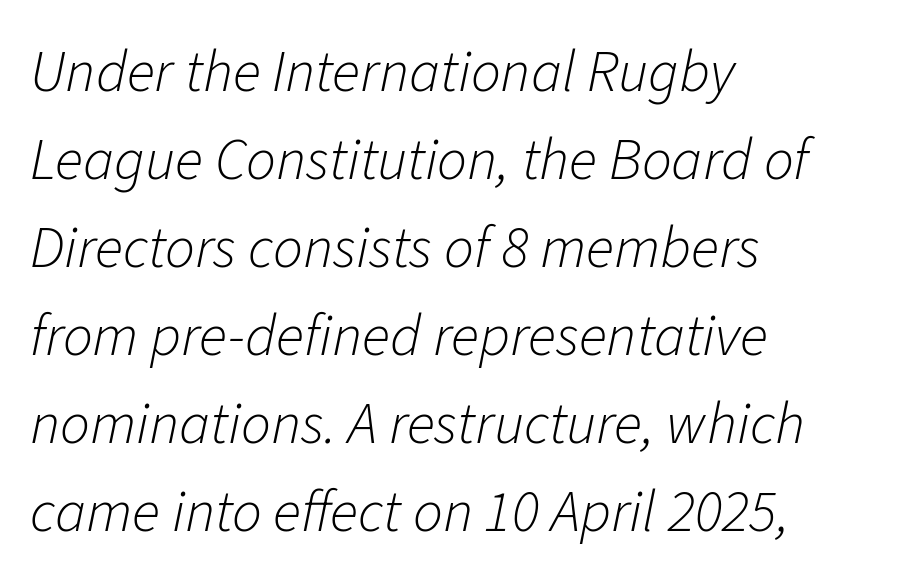
{"italic": "yes", "lean": "right", "slant_degrees": 11, "bold": "no", "weight": "light", "width": "normal", "stroke_contrast": "low", "x_height": "medium", "monospaced": "no", "underline": "no", "align": "left", "line_spacing": "normal", "line_spacing_ratio": 1.49, "letter_spacing": "normal", "letter_spacing_em": 0.0, "glyph_px": 59}
